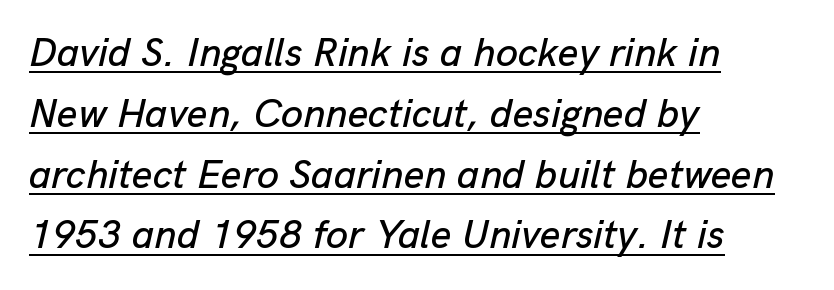
Q: Is the text italic (slanted)? A: Yes, it leans right by about 13 degrees.
Q: Is the text underlined? A: Yes.
Q: How is the paragraph aligned? A: Left-aligned.
Q: Is the spacing between letters normal or unusually wide? A: Normal.
Q: Is the spacing between lines tight, normal or loose? A: Normal.
Q: Width (condensed, normal, or wide)? A: Normal.
Q: Stroke contrast? A: Low.
Q: x-height? A: Medium.
Q: Monospaced? A: No.
